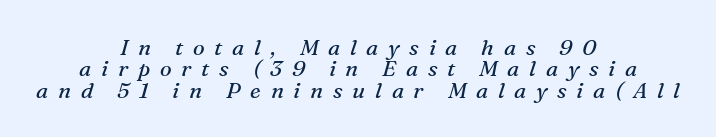
Q: Is the text bold? A: No.
Q: Is the text italic (slanted)? A: Yes, it leans right by about 16 degrees.
Q: Is the text underlined? A: No.
Q: How is the paragraph aligned? A: Centered.
Q: Is the spacing between letters normal or unusually wide? A: Unusually wide.
Q: Is the spacing between lines tight, normal or loose? A: Tight.
